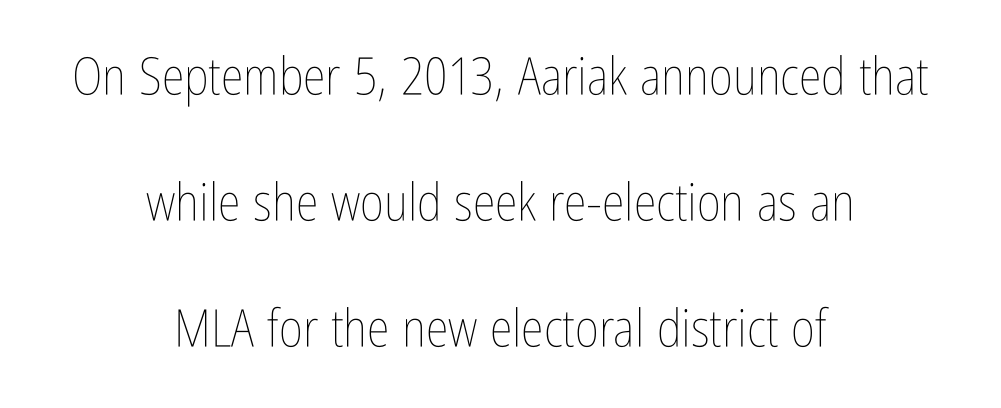
{"italic": "no", "bold": "no", "weight": "thin", "width": "condensed", "stroke_contrast": "low", "x_height": "medium", "monospaced": "no", "underline": "no", "align": "center", "line_spacing": "loose", "line_spacing_ratio": 2.42, "letter_spacing": "normal", "letter_spacing_em": 0.0, "glyph_px": 52}
